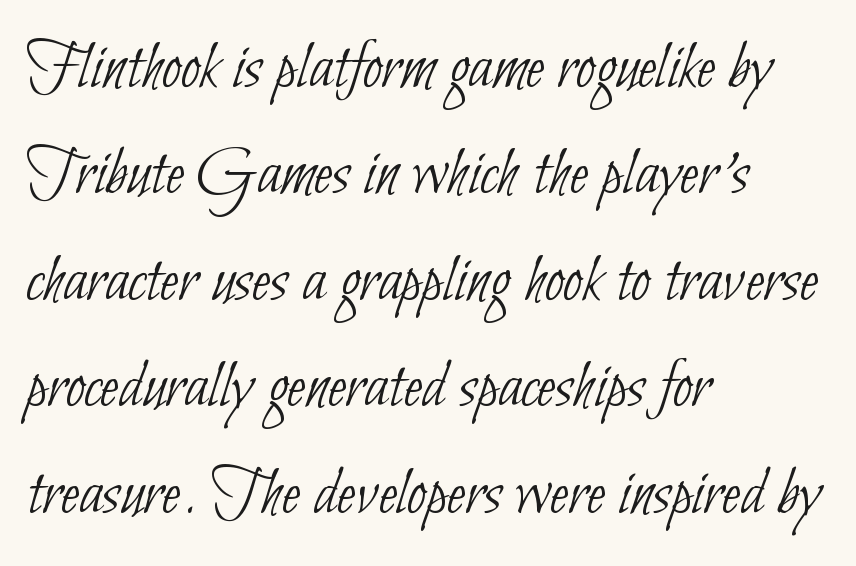
{"serif": "no", "bold": "no", "weight": "thin", "width": "condensed", "stroke_contrast": "low", "x_height": "small", "monospaced": "no", "underline": "no", "align": "left", "line_spacing": "normal", "line_spacing_ratio": 1.52, "letter_spacing": "normal", "letter_spacing_em": 0.0, "glyph_px": 70}
